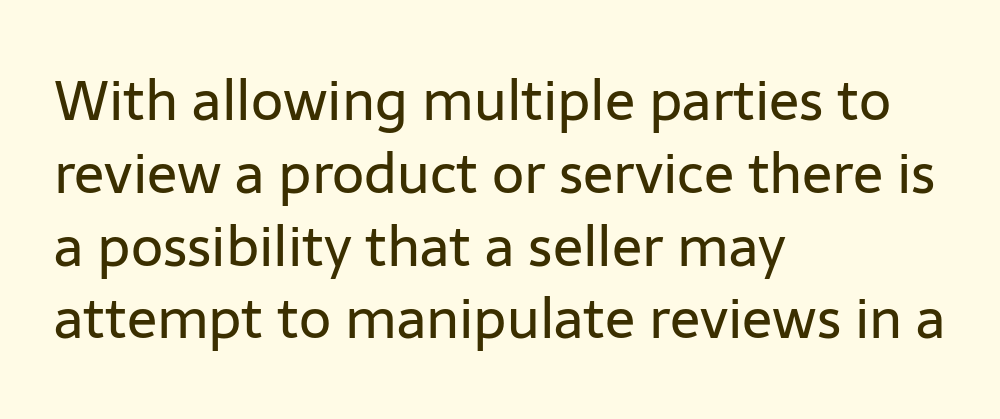
The gap between lines stays unmarked. Does the type have serifs? No, each stem ends abruptly. This sample uses plain, unmodified letter spacing. The rows are spaced the way most documents space them. Bold? No — there's no thickening of the strokes.
